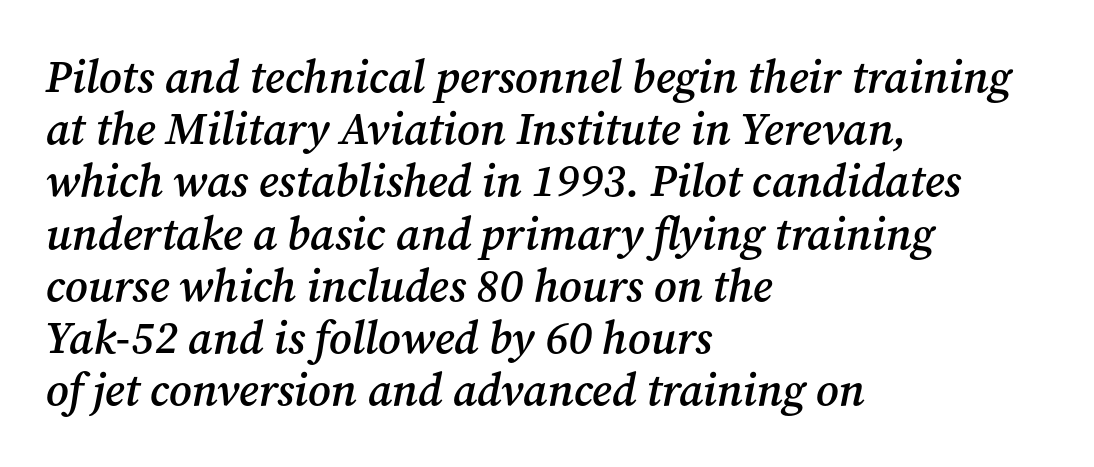
{"serif": "yes", "italic": "yes", "lean": "right", "slant_degrees": 12, "bold": "semi", "weight": "semibold", "width": "normal", "stroke_contrast": "medium", "x_height": "medium", "monospaced": "no", "underline": "no", "align": "left", "line_spacing_ratio": 1.16, "letter_spacing": "normal", "letter_spacing_em": 0.0, "glyph_px": 45}
